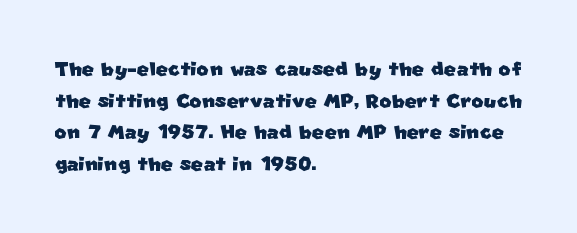
Beneath every word, the page is bare. This rendering leaves character spacing at its baseline value. Casual observation: everything's shoved over to the left.
